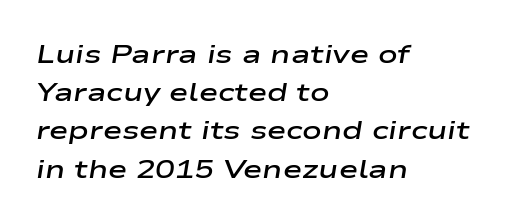
Q: Is the text bold? A: Semi-bold.
Q: Is the text italic (slanted)? A: Yes, it leans right by about 9 degrees.
Q: Is the text underlined? A: No.
Q: How is the paragraph aligned? A: Left-aligned.
Q: Is the spacing between letters normal or unusually wide? A: Normal.
Q: Is the spacing between lines tight, normal or loose? A: Normal.
